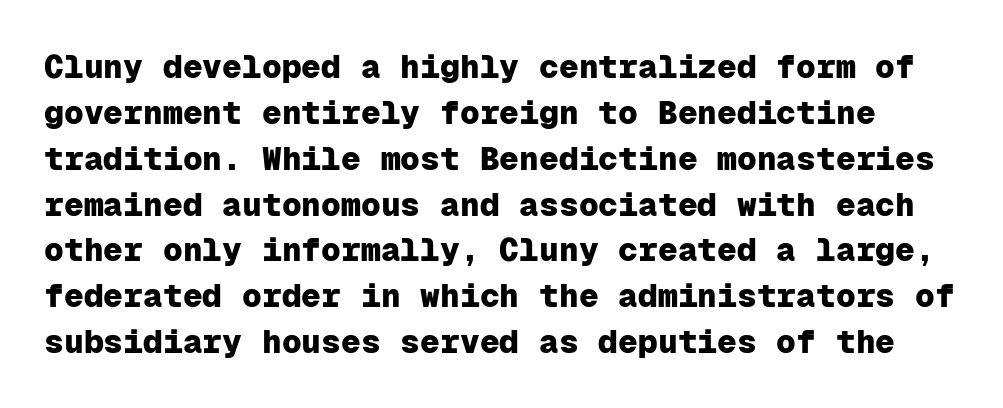
{"serif": "no", "italic": "no", "bold": "yes", "weight": "heavy", "width": "normal", "stroke_contrast": "low", "x_height": "medium", "monospaced": "yes", "underline": "no", "line_spacing": "normal", "line_spacing_ratio": 1.39, "letter_spacing": "normal", "letter_spacing_em": 0.0, "glyph_px": 33}
